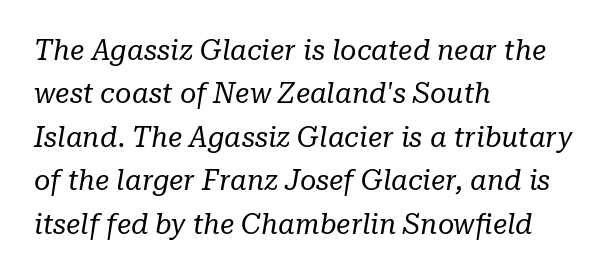
{"serif": "yes", "italic": "yes", "lean": "right", "slant_degrees": 10, "bold": "no", "weight": "regular", "width": "normal", "stroke_contrast": "low", "x_height": "medium", "monospaced": "no", "underline": "no", "align": "left", "line_spacing": "normal", "line_spacing_ratio": 1.55, "letter_spacing": "normal", "letter_spacing_em": 0.0, "glyph_px": 28}
